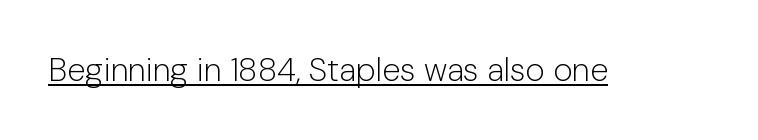
{"serif": "no", "italic": "no", "bold": "no", "weight": "light", "width": "normal", "stroke_contrast": "low", "x_height": "medium", "monospaced": "no", "underline": "yes", "letter_spacing": "normal", "letter_spacing_em": 0.0, "glyph_px": 33}
